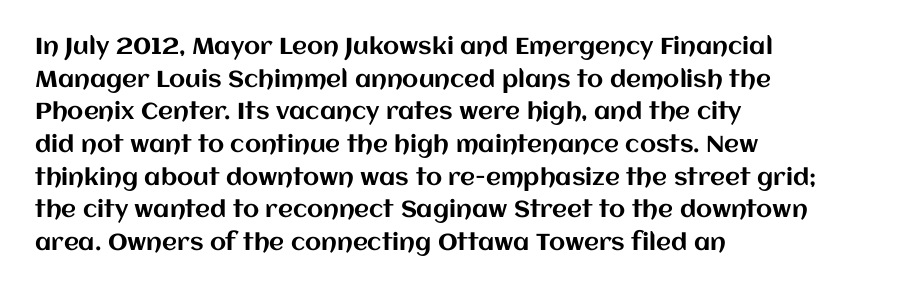
The image shows 23 px text type, upright; set left-aligned, normal line spacing (1.42x), normal letter spacing, not underlined.
